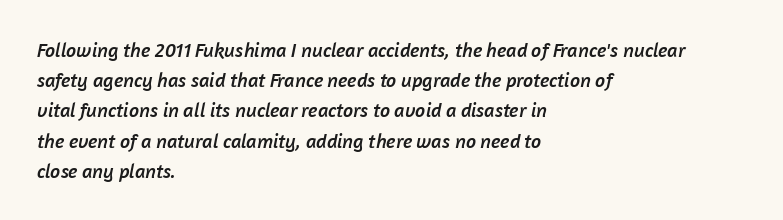
A student would call this left alignment; a typographer would say flush left, rag right. Evenly set lines give the paragraph a standard silhouette. Letters rest on an invisible, unmarked baseline. Between one letter and the next there's only the usual sliver of space.
